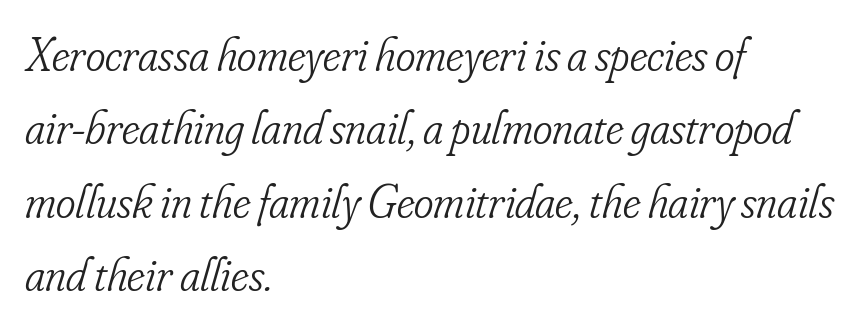
{"serif": "yes", "italic": "yes", "lean": "right", "slant_degrees": 16, "bold": "no", "weight": "light", "width": "condensed", "stroke_contrast": "low", "x_height": "small", "monospaced": "no", "underline": "no", "align": "left", "line_spacing": "normal", "line_spacing_ratio": 1.56, "letter_spacing": "normal", "letter_spacing_em": 0.0, "glyph_px": 47}
